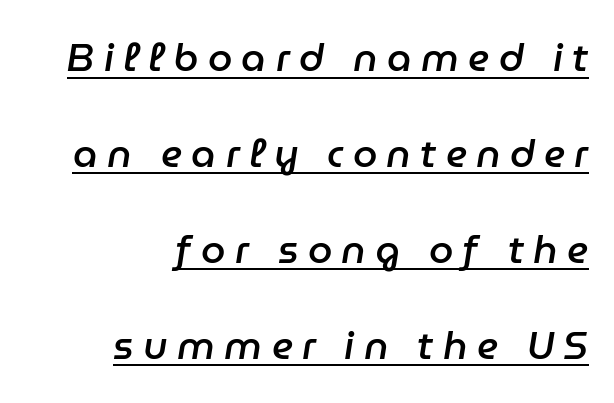
{"italic": "yes", "lean": "right", "slant_degrees": 9, "bold": "semi", "weight": "semibold", "width": "normal", "stroke_contrast": "low", "x_height": "medium", "monospaced": "no", "underline": "yes", "align": "right", "line_spacing": "loose", "line_spacing_ratio": 2.46, "letter_spacing": "wide", "letter_spacing_em": 0.24, "glyph_px": 39}
